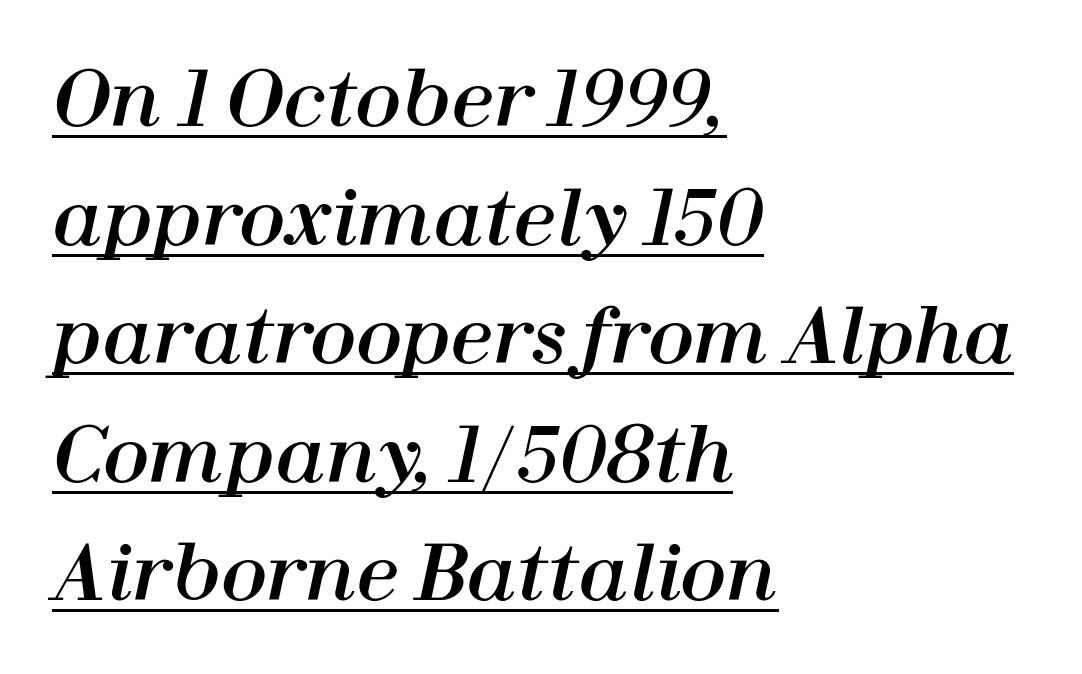
Q: Is the text italic (slanted)? A: Yes, it leans right by about 12 degrees.
Q: Is the text underlined? A: Yes.
Q: How is the paragraph aligned? A: Left-aligned.
Q: Is the spacing between letters normal or unusually wide? A: Normal.
Q: Is the spacing between lines tight, normal or loose? A: Normal.
Q: Width (condensed, normal, or wide)? A: Normal.
Q: Stroke contrast? A: High.
Q: x-height? A: Medium.
Q: Monospaced? A: No.
